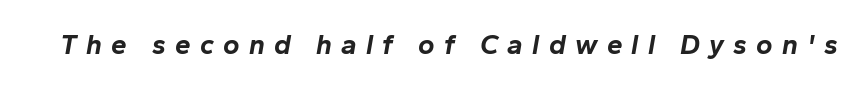
Q: Is the text bold? A: Yes.
Q: Is the text italic (slanted)? A: Yes, it leans right by about 10 degrees.
Q: Is the text underlined? A: No.
Q: Is the spacing between letters normal or unusually wide? A: Unusually wide.
Q: Width (condensed, normal, or wide)? A: Normal.
Q: Stroke contrast? A: Low.
Q: x-height? A: Medium.
Q: Monospaced? A: No.
